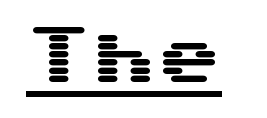
The image shows 65 px wide sans-serif type, upright; set normal letter spacing, underlined; medium stroke contrast and a medium x-height.
